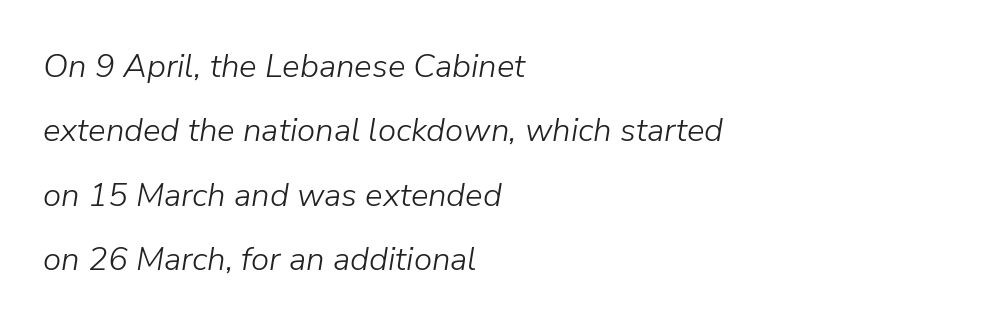
{"italic": "yes", "lean": "right", "slant_degrees": 9, "bold": "no", "weight": "light", "width": "normal", "stroke_contrast": "low", "x_height": "medium", "monospaced": "no", "underline": "no", "align": "left", "line_spacing": "loose", "line_spacing_ratio": 1.95, "letter_spacing": "normal", "letter_spacing_em": 0.0, "glyph_px": 33}
